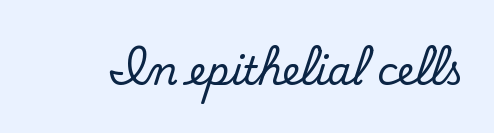
To sum up the face: it has serifs. The rendering uses natural spacing where letterforms have individual widths. Honestly, there is no underline to notice here at all. This rendering leaves character spacing at its baseline value.
